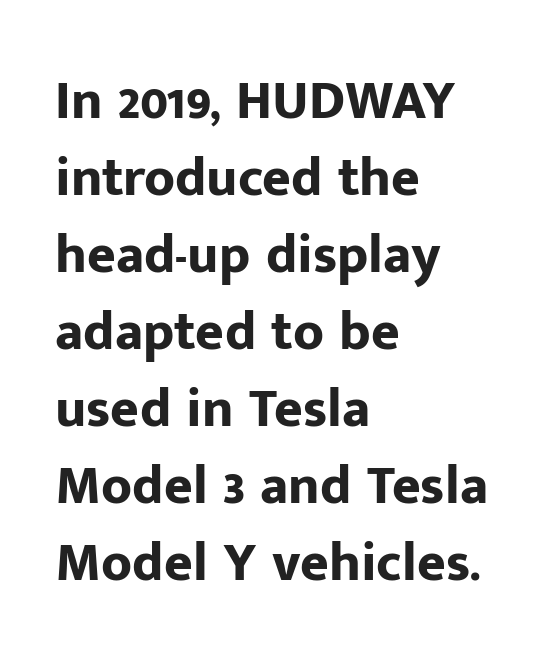
{"serif": "no", "italic": "no", "bold": "yes", "weight": "bold", "width": "normal", "stroke_contrast": "low", "x_height": "medium", "monospaced": "no", "underline": "no", "align": "left", "line_spacing": "normal", "line_spacing_ratio": 1.4, "letter_spacing": "normal", "letter_spacing_em": 0.0, "glyph_px": 55}
